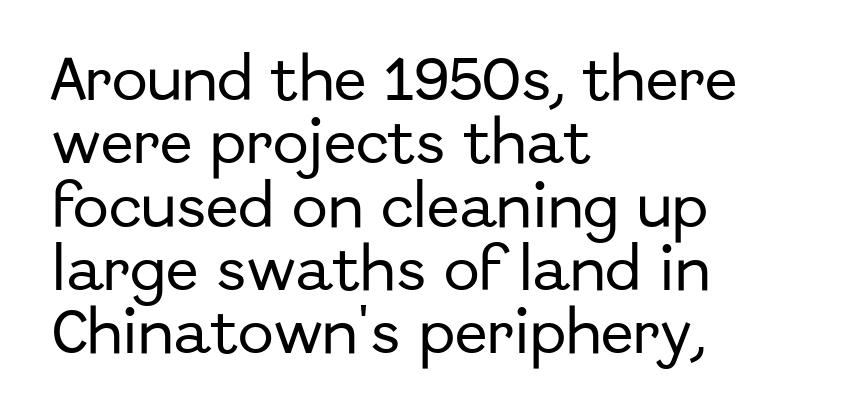
Q: Is the text italic (slanted)? A: No, it is upright.
Q: Is the typeface a serif or a sans-serif typeface? A: Sans-serif.
Q: Is the text underlined? A: No.
Q: How is the paragraph aligned? A: Left-aligned.
Q: Is the spacing between letters normal or unusually wide? A: Normal.
Q: Is the spacing between lines tight, normal or loose? A: Normal.
Q: Width (condensed, normal, or wide)? A: Normal.
Q: Stroke contrast? A: Low.
Q: x-height? A: Medium.
Q: Monospaced? A: No.
